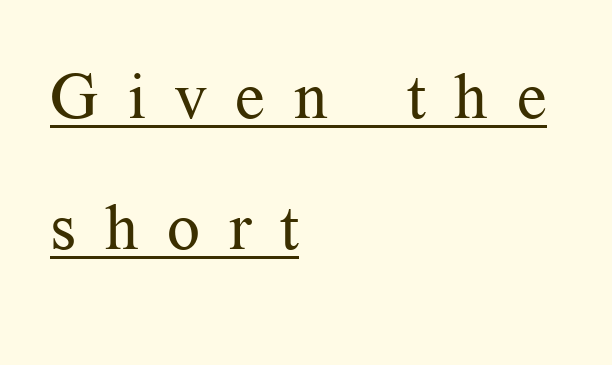
{"serif": "yes", "italic": "no", "bold": "no", "weight": "regular", "width": "normal", "stroke_contrast": "medium", "x_height": "medium", "monospaced": "no", "underline": "yes", "align": "left", "line_spacing": "loose", "line_spacing_ratio": 2.01, "letter_spacing": "wide", "letter_spacing_em": 0.44, "glyph_px": 65}
